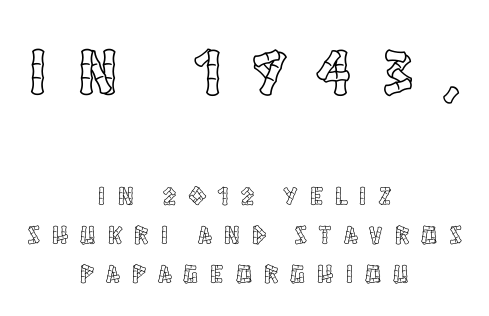
Observe the wide spacing: letters keep a clear distance from each other. Varying glyph widths throughout — classic text-font behaviour. Notice how the passage keeps no hard edge, just a central spine. A student would notice the top passage is typeset larger than what follows.
